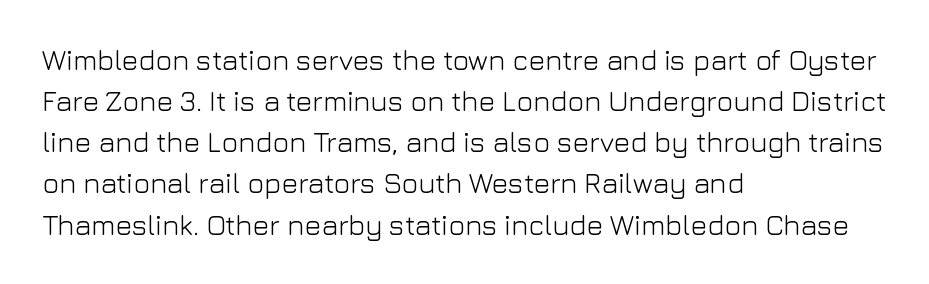
The image shows 28 px light sans-serif type, upright; set left-aligned, normal line spacing (1.47x), normal letter spacing, not underlined; low stroke contrast and a medium x-height.
